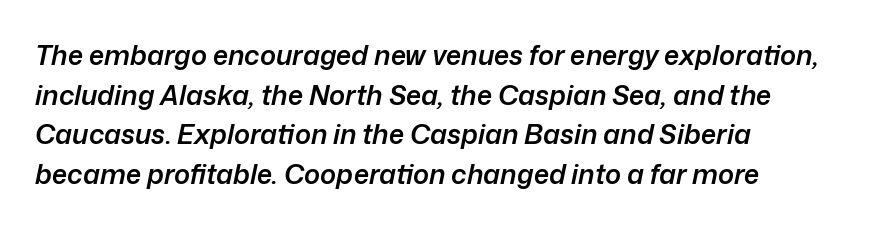
Strokes here are thickened, but only to semibold level. Left-aligned paragraph, ragged on the right. Rows of type keep a routine distance in the vertical direction. Every character sits at an angle, as italics do. Observe the ordinary spacing: letters are neighbours, not strangers.
